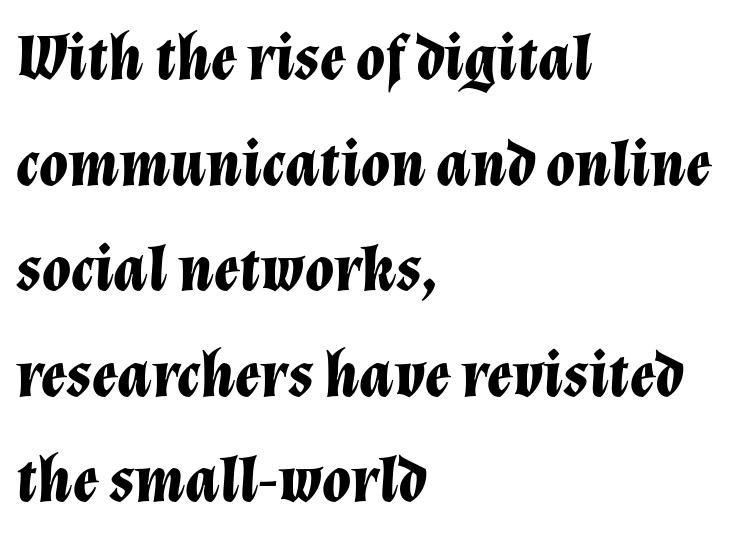
Q: Is the text bold? A: Yes.
Q: Is the text italic (slanted)? A: Yes, it leans right by about 12 degrees.
Q: Is the text underlined? A: No.
Q: How is the paragraph aligned? A: Left-aligned.
Q: Is the spacing between letters normal or unusually wide? A: Normal.
Q: Is the spacing between lines tight, normal or loose? A: Normal.
Q: Width (condensed, normal, or wide)? A: Normal.
Q: Stroke contrast? A: Low.
Q: x-height? A: Medium.
Q: Monospaced? A: No.
